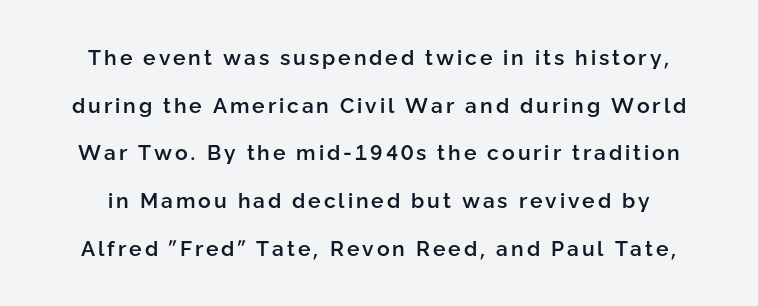
Q: Is the text bold? A: Semi-bold.
Q: Is the text italic (slanted)? A: No, it is upright.
Q: Is the text underlined? A: No.
Q: Is the spacing between lines tight, normal or loose? A: Loose.
